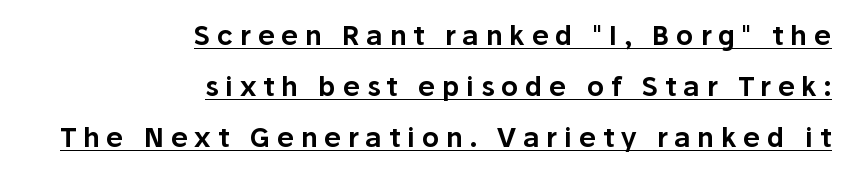
Q: Is the text italic (slanted)? A: No, it is upright.
Q: Is the text underlined? A: Yes.
Q: How is the paragraph aligned? A: Right-aligned.
Q: Is the spacing between letters normal or unusually wide? A: Unusually wide.
